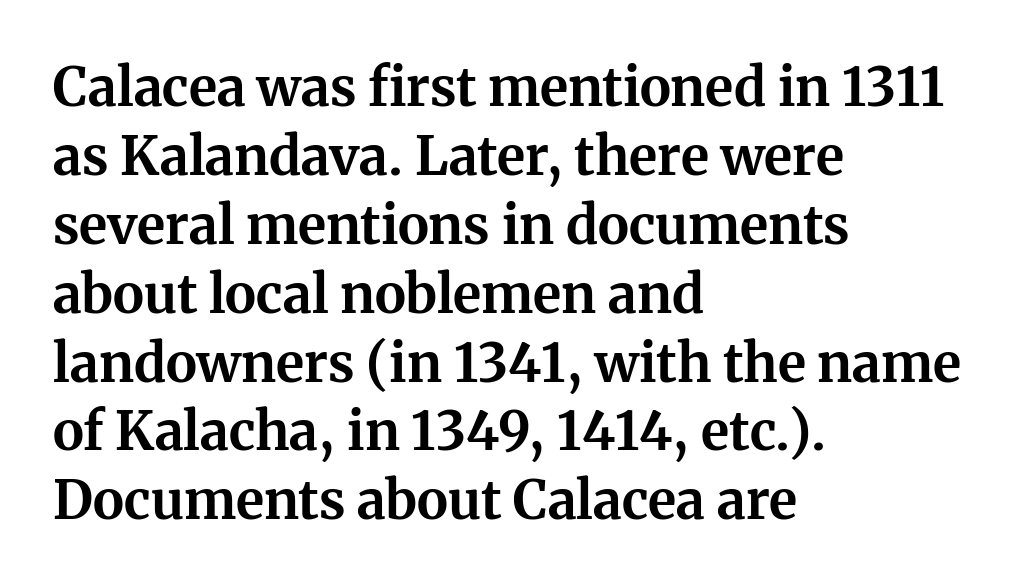
The image shows 53 px bold serif type, upright; set left-aligned, normal line spacing (1.3x), normal letter spacing, not underlined; medium stroke contrast and a medium x-height.
